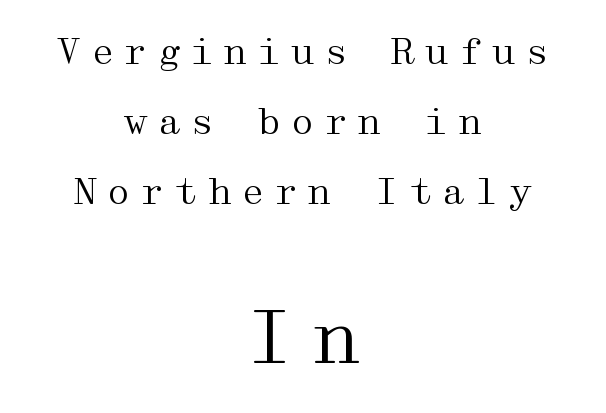
Q: Is the text bold? A: No.
Q: Is the text italic (slanted)? A: No, it is upright.
Q: Is the typeface a serif or a sans-serif typeface? A: Serif.
Q: Is the text underlined? A: No.
Q: How is the paragraph aligned? A: Centered.
Q: Is the spacing between letters normal or unusually wide? A: Unusually wide.
Q: Is the spacing between lines tight, normal or loose? A: Loose.
Q: Which block of text is set in a larger size, the first (top) or the second (bottom)? A: The second (bottom) one.
Q: Width (condensed, normal, or wide)? A: Wide.
Q: Stroke contrast? A: Medium.
Q: x-height? A: Medium.
